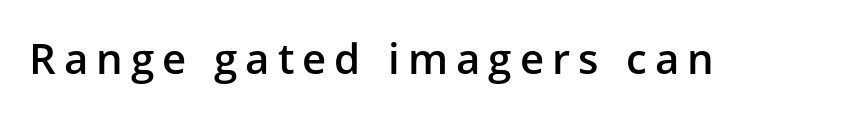
{"serif": "no", "italic": "no", "bold": "semi", "weight": "semibold", "width": "normal", "stroke_contrast": "low", "x_height": "medium", "monospaced": "no", "underline": "no", "glyph_px": 42}
